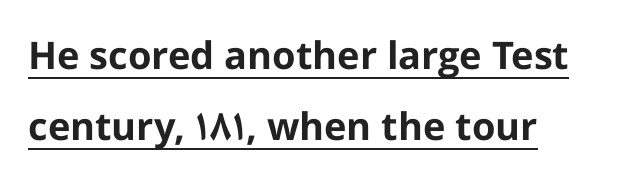
The image shows 38 px bold sans-serif type, upright; set left-aligned, line spacing 1.87x, normal letter spacing, underlined; low stroke contrast and a medium x-height.
